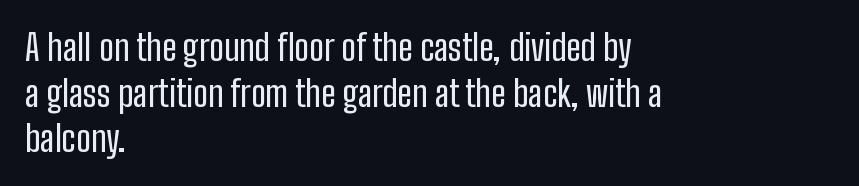
Interline gaps are of average width in this sample. Italic: no, the glyphs are upright roman. You could not count columns in this text — the font is proportionally spaced. Typographically, this falls in the sans-serif category. Each word holds together tightly as a unit, with standard inter-letter gaps. Left-aligned paragraph, ragged on the right.
